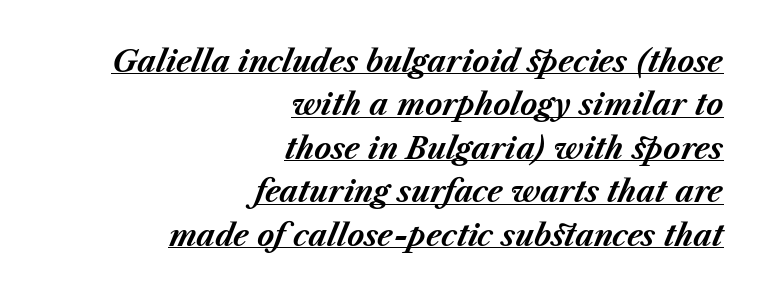
Q: Is the text bold? A: Yes.
Q: Is the text italic (slanted)? A: Yes, it leans right by about 23 degrees.
Q: Is the text underlined? A: Yes.
Q: How is the paragraph aligned? A: Right-aligned.
Q: Is the spacing between letters normal or unusually wide? A: Normal.
Q: Is the spacing between lines tight, normal or loose? A: Normal.
Q: Width (condensed, normal, or wide)? A: Normal.
Q: Stroke contrast? A: Medium.
Q: x-height? A: Medium.
Q: Monospaced? A: No.
